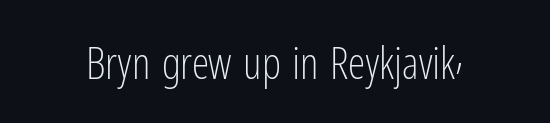
{"serif": "no", "italic": "no", "bold": "no", "weight": "light", "width": "condensed", "stroke_contrast": "low", "x_height": "medium", "monospaced": "no", "underline": "no", "letter_spacing": "normal", "letter_spacing_em": 0.0, "glyph_px": 44}
